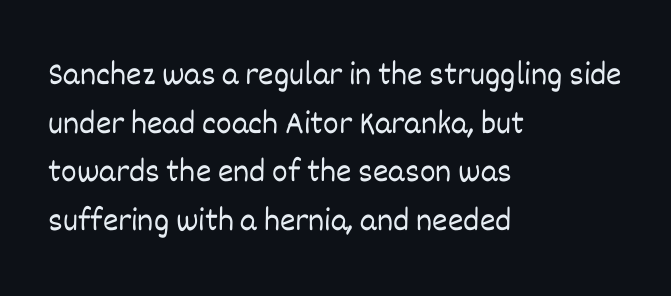
Italic? Not at all — the glyphs are vertical. Note the varied advance widths — an 'i' is clearly narrower than an 'm'. Casual observation: everything's shoved over to the left. Check the space under the baseline: it is left empty. Compared with typical paragraphs, the rows here are spaced about the same.
